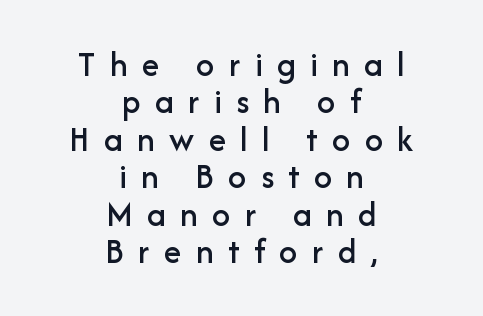
The image shows 36 px sans-serif type, upright; set centered, tight line spacing (1.04x), unusually wide letter spacing (+0.4 em), not underlined; low stroke contrast and a medium x-height.
